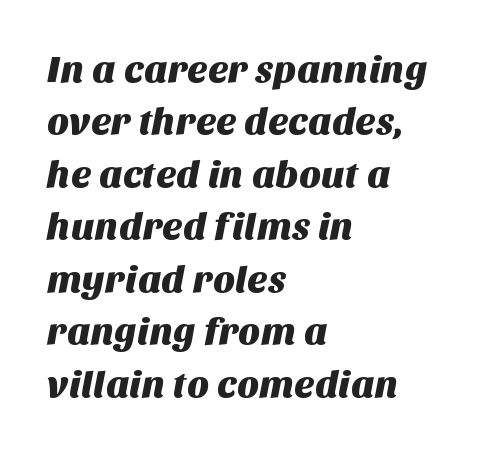
Q: Is the typeface a serif or a sans-serif typeface? A: Sans-serif.
Q: Is the text underlined? A: No.
Q: How is the paragraph aligned? A: Left-aligned.
Q: Is the spacing between letters normal or unusually wide? A: Normal.
Q: Is the spacing between lines tight, normal or loose? A: Normal.
Q: Width (condensed, normal, or wide)? A: Normal.
Q: Stroke contrast? A: Medium.
Q: x-height? A: Large.
Q: Monospaced? A: No.
